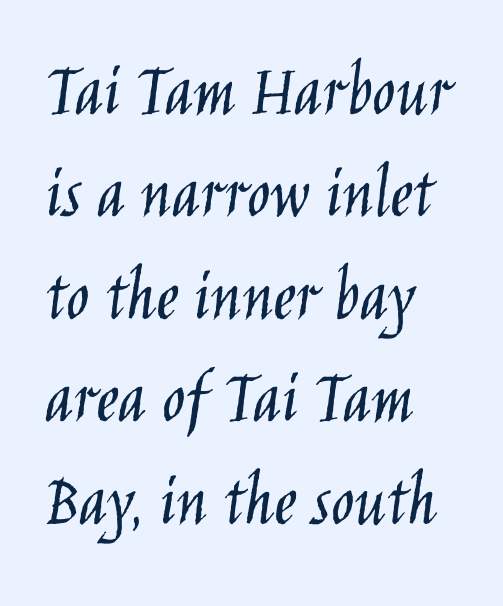
The image shows 77 px light, condensed sans-serif type; set left-aligned, normal line spacing (1.33x), normal letter spacing, not underlined; low stroke contrast and a large x-height.
